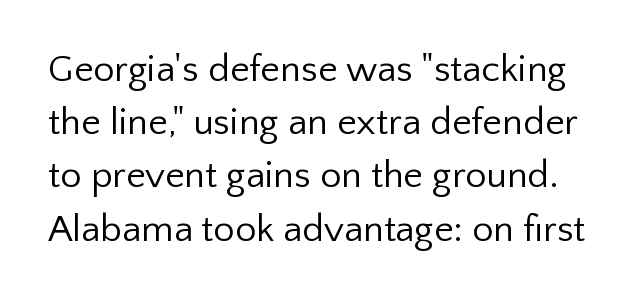
Q: Is the text bold? A: No.
Q: Is the text italic (slanted)? A: No, it is upright.
Q: Is the typeface a serif or a sans-serif typeface? A: Sans-serif.
Q: Is the text underlined? A: No.
Q: Is the spacing between letters normal or unusually wide? A: Normal.
Q: Is the spacing between lines tight, normal or loose? A: Normal.
Q: Width (condensed, normal, or wide)? A: Normal.
Q: Stroke contrast? A: Low.
Q: x-height? A: Medium.
Q: Monospaced? A: No.
